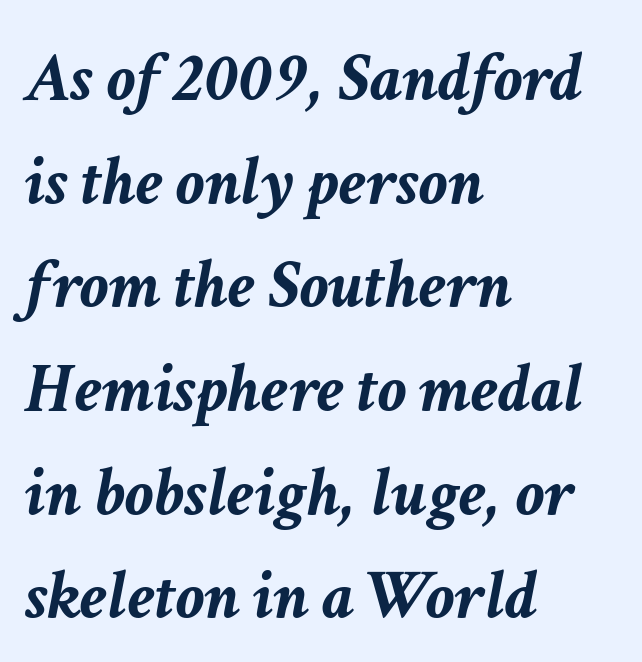
The image shows 71 px semibold type, italic (leaning right); set left-aligned, normal line spacing (1.46x), normal letter spacing, not underlined; low stroke contrast and a medium x-height.
